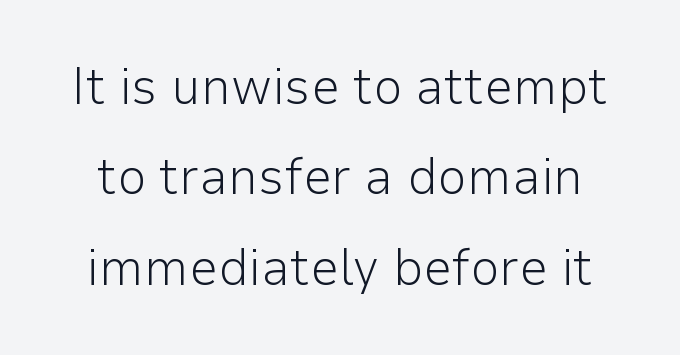
Q: Is the text bold? A: No.
Q: Is the text italic (slanted)? A: No, it is upright.
Q: Is the typeface a serif or a sans-serif typeface? A: Sans-serif.
Q: Is the text underlined? A: No.
Q: Is the spacing between letters normal or unusually wide? A: Normal.
Q: Width (condensed, normal, or wide)? A: Normal.
Q: Stroke contrast? A: Low.
Q: x-height? A: Medium.
Q: Monospaced? A: No.
